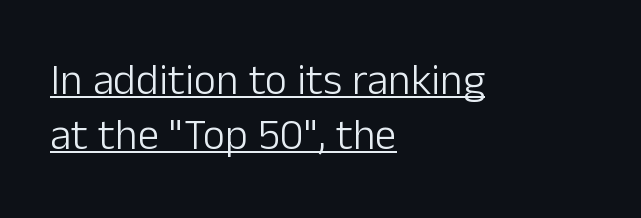
The image shows 43 px light sans-serif type, upright; set left-aligned, normal line spacing (1.28x), normal letter spacing, underlined; low stroke contrast and a medium x-height.
